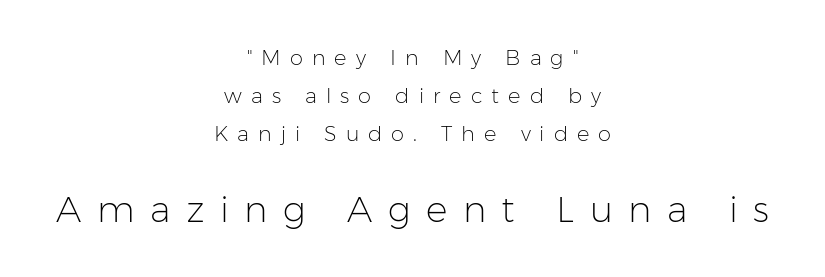
{"serif": "no", "italic": "no", "bold": "no", "weight": "light", "width": "normal", "stroke_contrast": "low", "x_height": "medium", "monospaced": "no", "underline": "no", "align": "center", "line_spacing_ratio": 1.82, "letter_spacing": "wide", "letter_spacing_em": 0.43, "larger_block": "second", "size_ratio": 1.71, "glyph_px": 36}
